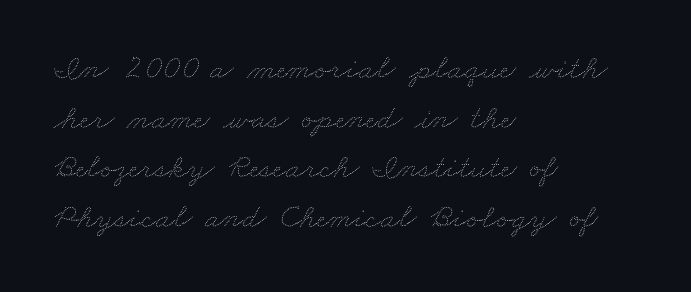
Q: Is the text bold? A: No.
Q: Is the text underlined? A: No.
Q: How is the paragraph aligned? A: Left-aligned.
Q: Is the spacing between letters normal or unusually wide? A: Normal.
Q: Is the spacing between lines tight, normal or loose? A: Normal.
Q: Width (condensed, normal, or wide)? A: Wide.
Q: Stroke contrast? A: Medium.
Q: x-height? A: Small.
Q: Monospaced? A: No.
